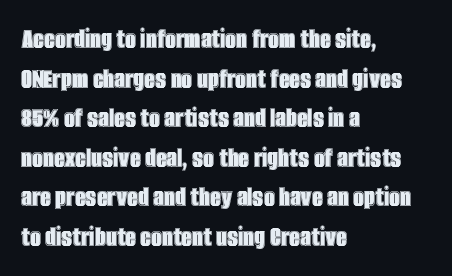
The image shows 30 px condensed type, upright; set left-aligned, normal line spacing (1.32x), normal letter spacing, not underlined; a large x-height.
